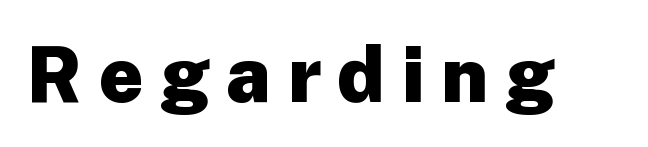
The image shows 78 px heavy sans-serif type, upright; set unusually wide letter spacing (+0.21 em), not underlined; low stroke contrast and a medium x-height.
